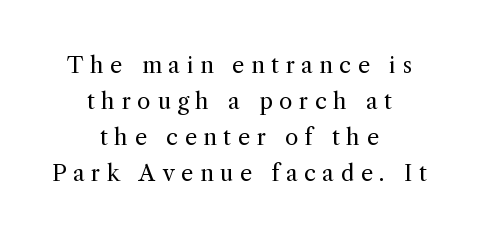
{"italic": "no", "bold": "no", "underline": "no", "align": "center", "line_spacing": "normal", "line_spacing_ratio": 1.63, "letter_spacing": "wide", "letter_spacing_em": 0.3, "glyph_px": 22}
